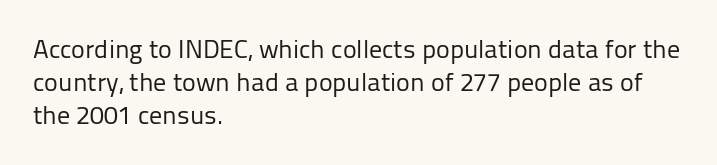
The image shows 26 px text type, upright; set left-aligned, normal line spacing (1.27x), normal letter spacing, not underlined.
